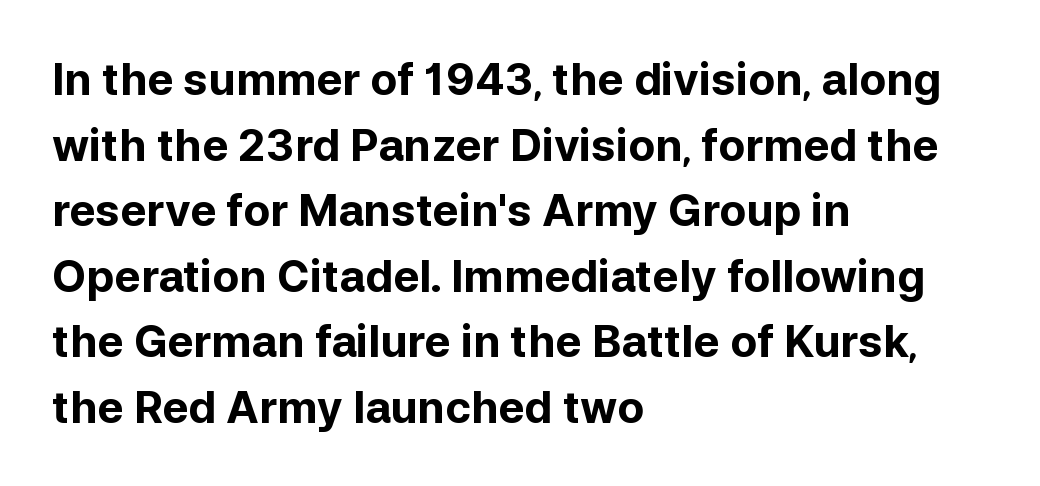
Q: Is the text bold? A: Yes.
Q: Is the text italic (slanted)? A: No, it is upright.
Q: Is the typeface a serif or a sans-serif typeface? A: Sans-serif.
Q: Is the text underlined? A: No.
Q: How is the paragraph aligned? A: Left-aligned.
Q: Is the spacing between letters normal or unusually wide? A: Normal.
Q: Is the spacing between lines tight, normal or loose? A: Normal.
Q: Width (condensed, normal, or wide)? A: Normal.
Q: Stroke contrast? A: Low.
Q: x-height? A: Medium.
Q: Monospaced? A: No.
